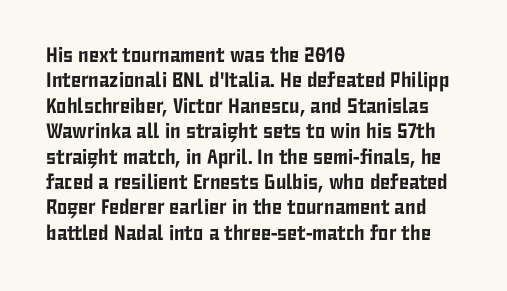
Q: Is the text italic (slanted)? A: No, it is upright.
Q: Is the text underlined? A: No.
Q: How is the paragraph aligned? A: Left-aligned.
Q: Is the spacing between letters normal or unusually wide? A: Normal.
